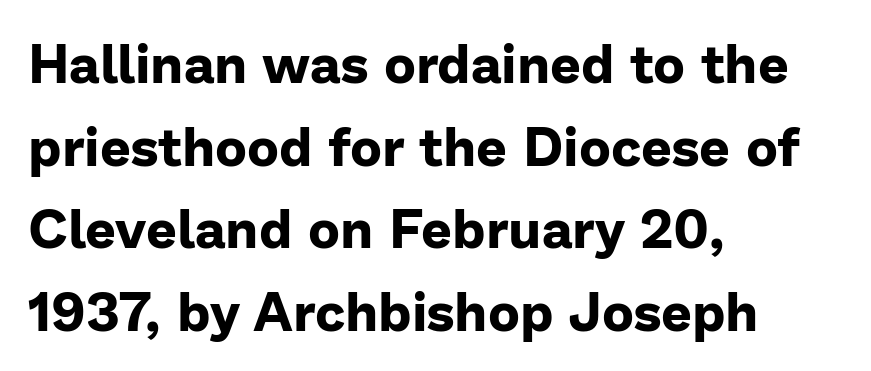
{"serif": "no", "italic": "no", "bold": "yes", "weight": "bold", "width": "normal", "stroke_contrast": "low", "x_height": "medium", "monospaced": "no", "underline": "no", "align": "left", "line_spacing": "normal", "line_spacing_ratio": 1.53, "letter_spacing": "normal", "letter_spacing_em": 0.0, "glyph_px": 54}
